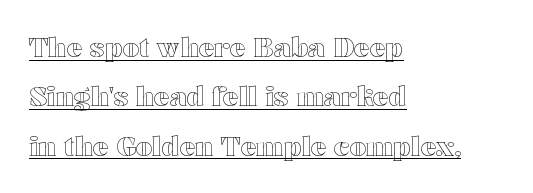
Q: Is the text italic (slanted)? A: No, it is upright.
Q: Is the text underlined? A: Yes.
Q: How is the paragraph aligned? A: Left-aligned.
Q: Is the spacing between letters normal or unusually wide? A: Normal.
Q: Is the spacing between lines tight, normal or loose? A: Loose.
